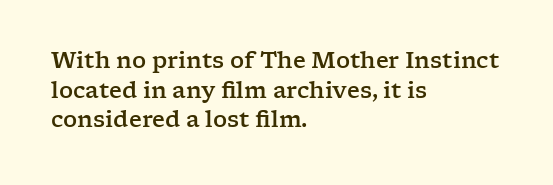
Q: Is the text italic (slanted)? A: No, it is upright.
Q: Is the text underlined? A: No.
Q: How is the paragraph aligned? A: Left-aligned.
Q: Is the spacing between letters normal or unusually wide? A: Normal.
Q: Is the spacing between lines tight, normal or loose? A: Normal.
